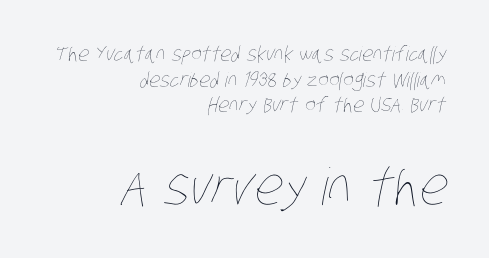
Q: Is the text bold? A: No.
Q: Is the text underlined? A: No.
Q: How is the paragraph aligned? A: Right-aligned.
Q: Is the spacing between letters normal or unusually wide? A: Normal.
Q: Is the spacing between lines tight, normal or loose? A: Normal.
Q: Which block of text is set in a larger size, the first (top) or the second (bottom)? A: The second (bottom) one.
Q: Width (condensed, normal, or wide)? A: Condensed.
Q: Stroke contrast? A: Low.
Q: x-height? A: Large.
Q: Monospaced? A: No.
